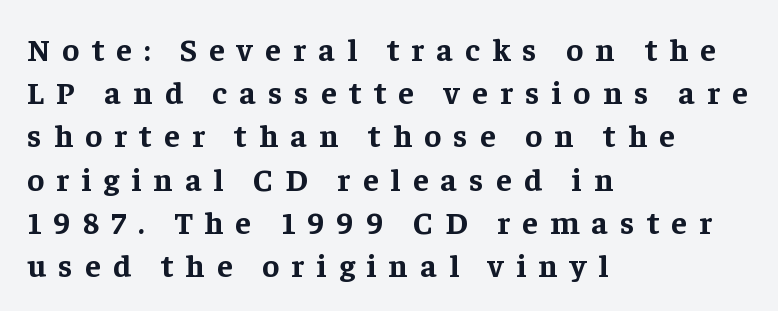
{"serif": "yes", "italic": "no", "bold": "yes", "weight": "bold", "width": "normal", "stroke_contrast": "low", "x_height": "medium", "monospaced": "no", "underline": "no", "align": "left", "line_spacing": "normal", "line_spacing_ratio": 1.35, "letter_spacing": "wide", "letter_spacing_em": 0.38, "glyph_px": 32}
